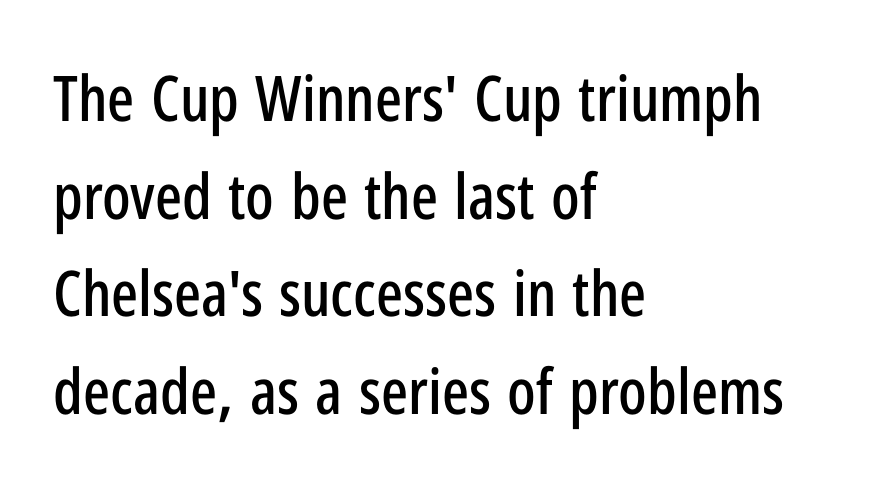
These lines sit exactly where default settings would place them. Short note: letters normally spaced. This sample has the flowing, uneven cadence of proportional lettering. The lines are quadded left.
